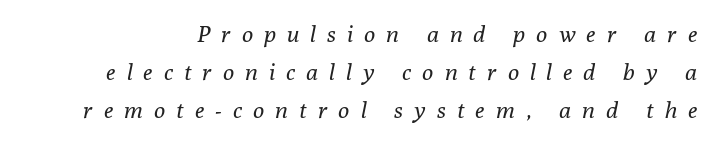
Bold? No — there's no thickening of the strokes. Anything drawn beneath the words? Only blank space. Successive baselines arrive at the customary interval. This sample uses an oblique cut, with every glyph tilted off the vertical.
